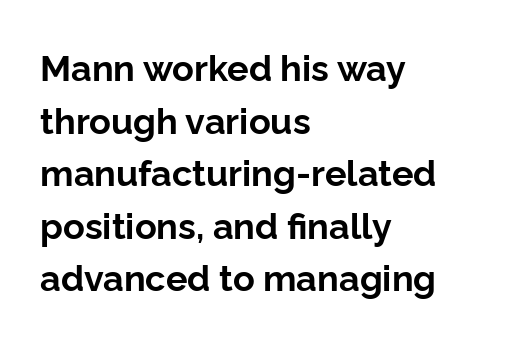
The image shows 36 px bold sans-serif type, upright; set left-aligned, normal line spacing (1.46x), normal letter spacing, not underlined; low stroke contrast and a medium x-height.
